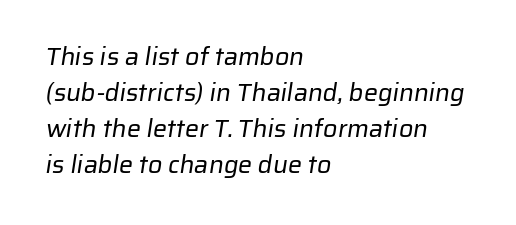
Evenly set lines give the paragraph a standard silhouette. Stems and bowls with no extra thickness — not bold. Line beginnings align vertically; line endings do not. This rendering features lettering with no underline. Words appear dense and cohesive because spacing is normal.
